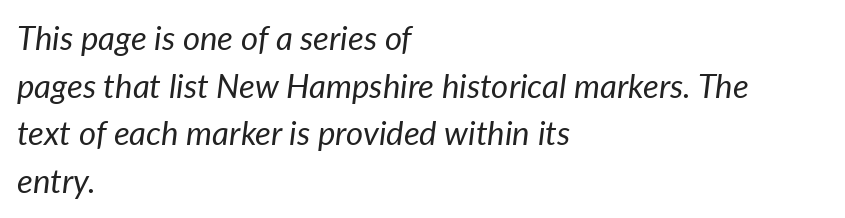
{"italic": "yes", "lean": "right", "slant_degrees": 7, "bold": "no", "weight": "regular", "width": "normal", "stroke_contrast": "low", "x_height": "medium", "monospaced": "no", "underline": "no", "align": "left", "line_spacing": "normal", "line_spacing_ratio": 1.44, "letter_spacing": "normal", "letter_spacing_em": 0.0, "glyph_px": 33}
